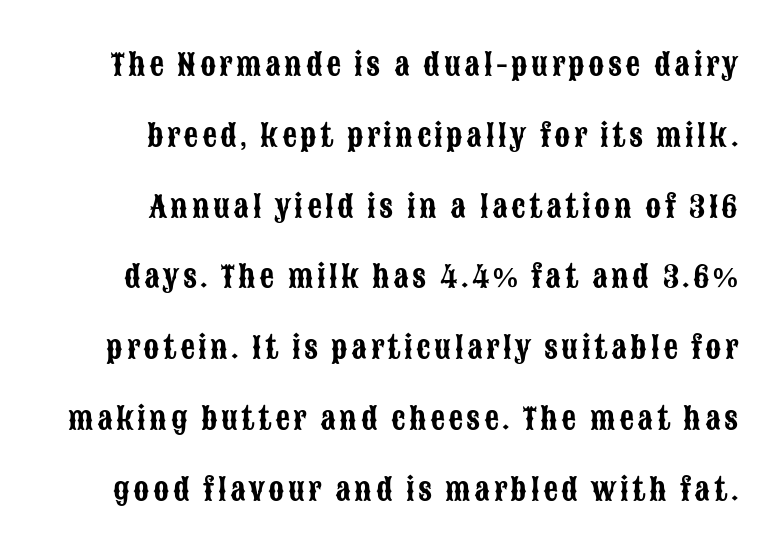
The image shows 29 px condensed sans-serif type, upright; set loose line spacing (2.44x), not underlined; low stroke contrast and a large x-height.
